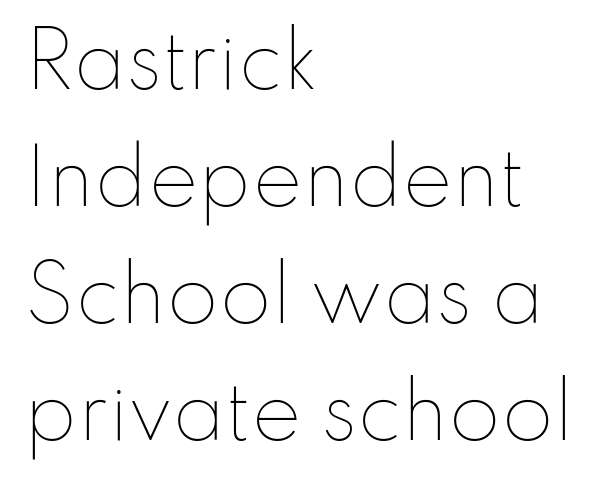
Bare-footed words on every line. Is the block centered? No — it sits flush against the left margin. Default kerning and tracking; the words read as compact shapes. Varying glyph widths throughout — classic text-font behaviour. The strokes carry an ordinary text weight at most. Baseline-to-baseline distance is the conventional proportion of letter height.
